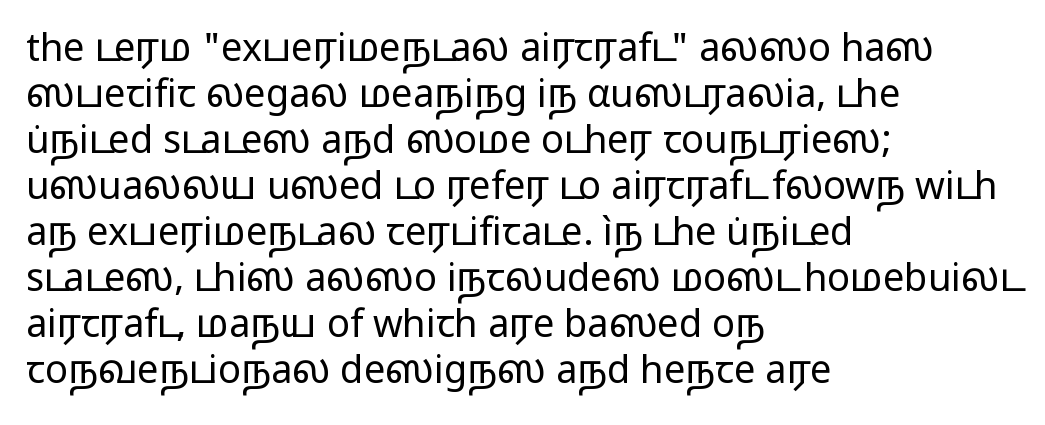
The letters carry no serifs — their stems end cleanly without finishing strokes. The rag falls on the right side of this text block. Nothing unusual about the tracking: characters are spaced as the font intends. Think of a printed novel: that variable character pitch is what you see here. The lettering stays uniformly vertical, giving the passage a roman look.
